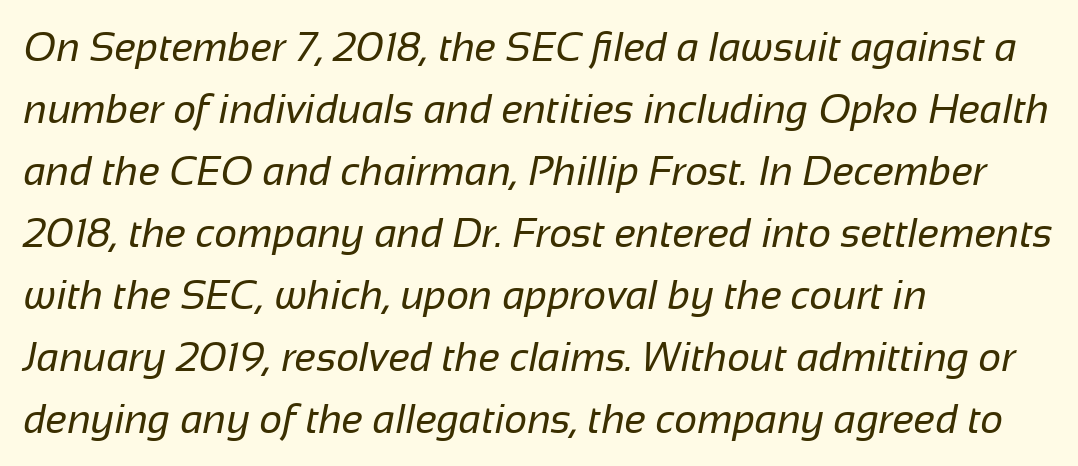
Vertically, the passage feels balanced, rows spaced as you'd expect. Leftover space on each line is placed entirely after the last word. Regarding serifs, this sample does without them. Anything drawn beneath the words? Only blank space. The passage shown is typed in a proportional face where columns would drift.
